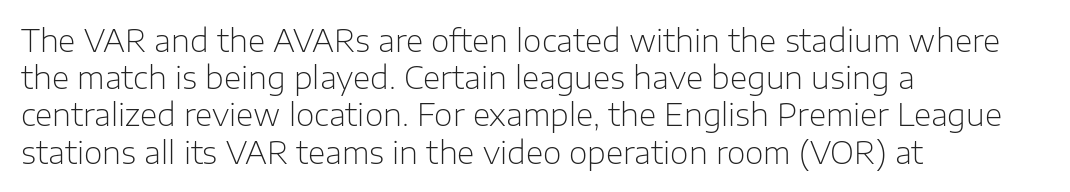
Q: Is the text bold? A: No.
Q: Is the text italic (slanted)? A: No, it is upright.
Q: Is the typeface a serif or a sans-serif typeface? A: Sans-serif.
Q: Is the text underlined? A: No.
Q: How is the paragraph aligned? A: Left-aligned.
Q: Is the spacing between letters normal or unusually wide? A: Normal.
Q: Width (condensed, normal, or wide)? A: Normal.
Q: Stroke contrast? A: Low.
Q: x-height? A: Medium.
Q: Monospaced? A: No.
